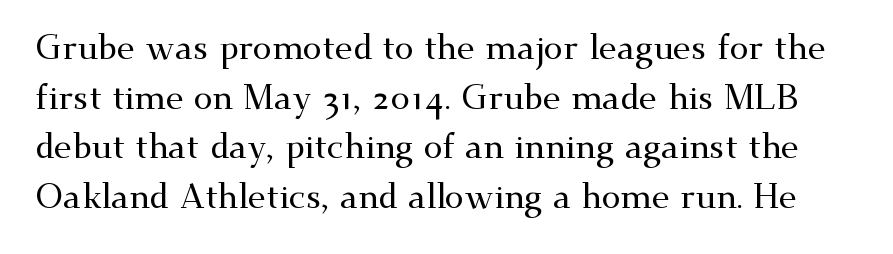
This is the regular roman posture of the typeface. Unmarked baselines from the first word to the last. Yep, those are serifs on the letters. Summary of vertical rhythm: regular, with standard interline spacing.
